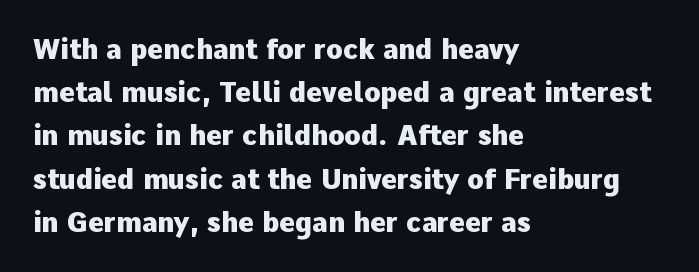
Layout note: lines flush left. Decoration check: the copy has no underline. Each new line begins a customary step beneath the previous one. The characters look thick and weighty, a clear bold. Do the letters lean? They stand straight.
